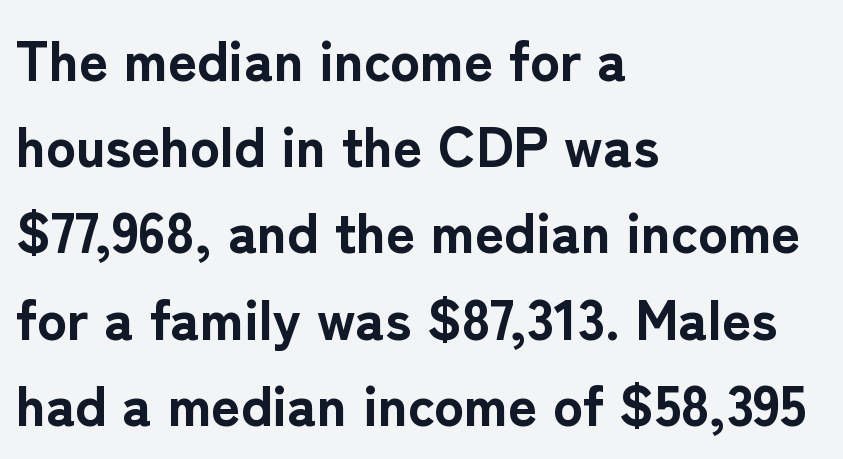
{"serif": "no", "italic": "no", "bold": "yes", "weight": "bold", "width": "normal", "stroke_contrast": "low", "x_height": "medium", "monospaced": "no", "underline": "no", "align": "left", "line_spacing": "normal", "line_spacing_ratio": 1.54, "letter_spacing": "normal", "letter_spacing_em": 0.0, "glyph_px": 56}
